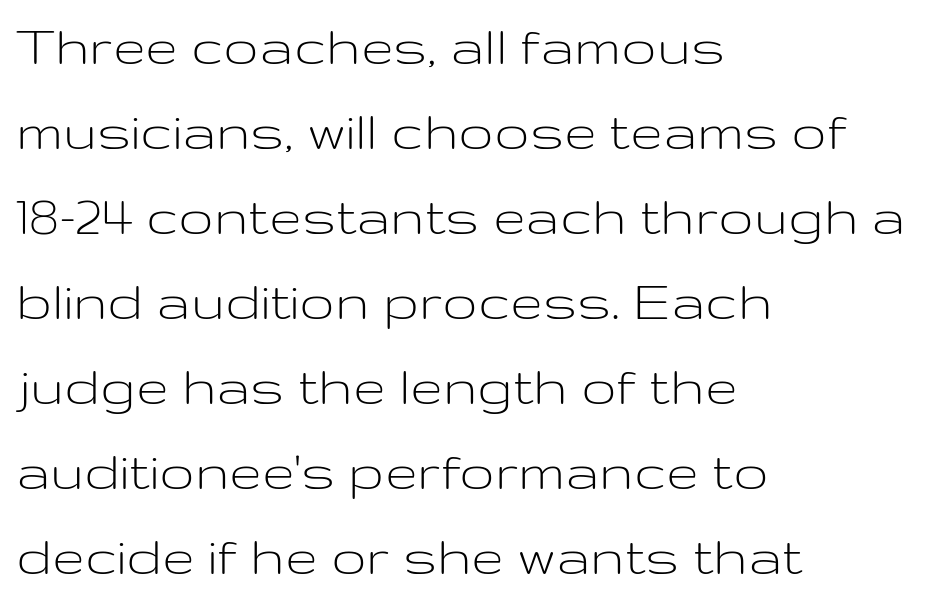
What kind of face is this? One without serifs — a sans. The line-height multiplier appears to be the usual default. The lines in this sample share a left origin and differ only in where they stop. The passage shown is typed in a proportional face where columns would drift. Stems here are at most as thick as an everyday book face.
